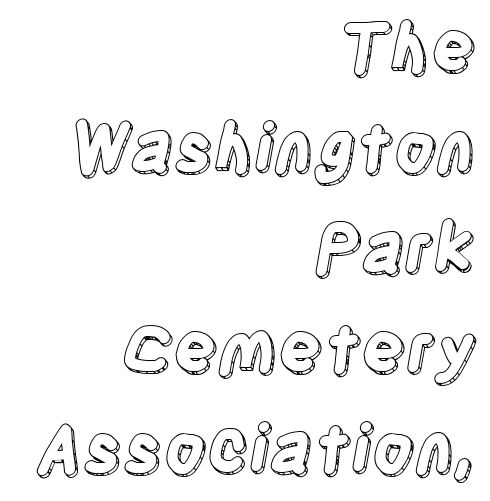
The image shows 66 px condensed type; set right-aligned, normal line spacing (1.52x), normal letter spacing, not underlined; a large x-height.
